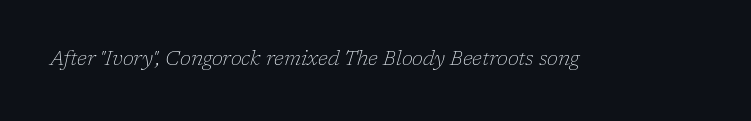
Q: Is the text bold? A: No.
Q: Is the text italic (slanted)? A: Yes, it leans right by about 17 degrees.
Q: Is the text underlined? A: No.
Q: Is the spacing between letters normal or unusually wide? A: Normal.
